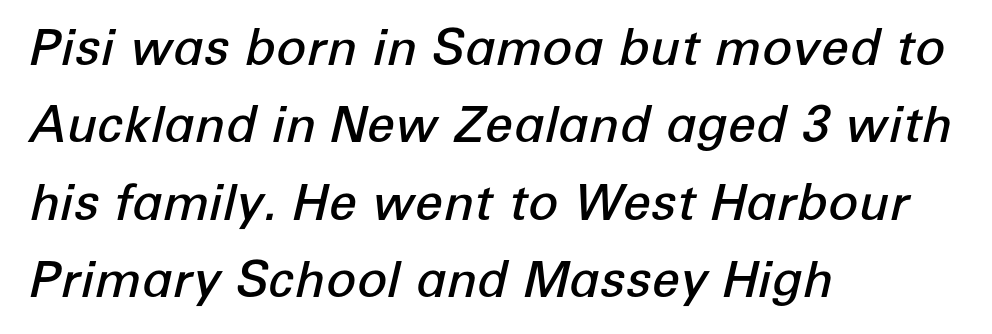
Q: Is the text bold? A: Semi-bold.
Q: Is the text italic (slanted)? A: Yes, it leans right by about 12 degrees.
Q: Is the text underlined? A: No.
Q: How is the paragraph aligned? A: Left-aligned.
Q: Is the spacing between letters normal or unusually wide? A: Normal.
Q: Is the spacing between lines tight, normal or loose? A: Normal.
Q: Width (condensed, normal, or wide)? A: Normal.
Q: Stroke contrast? A: Low.
Q: x-height? A: Medium.
Q: Monospaced? A: No.
